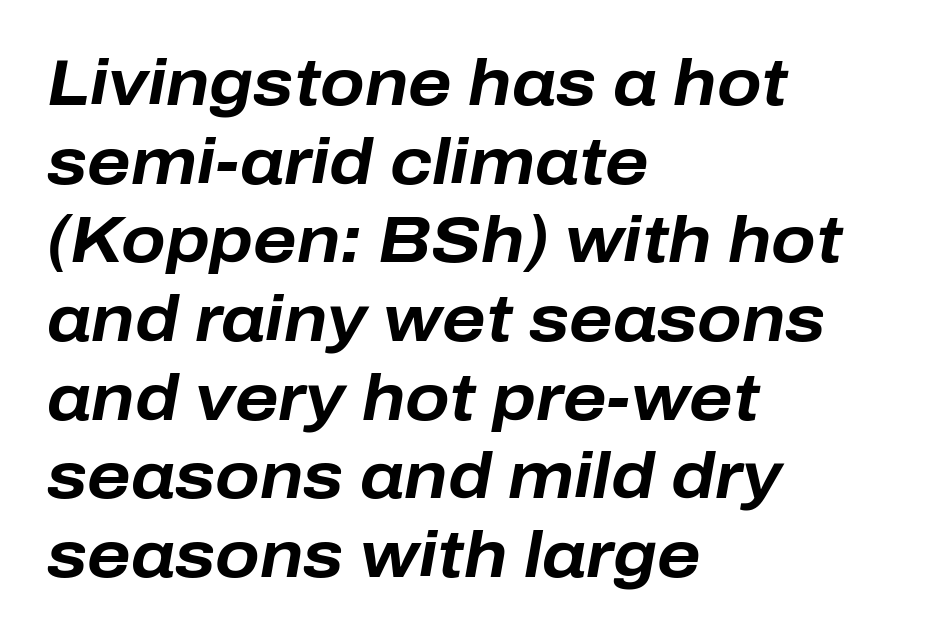
The passage shown has conventional tracking throughout. Is the type slanted? Yes — the strokes lean at a clear angle. Unmarked baselines from the first word to the last. Notice how thick the strokes are: this is what a full bold looks like.
